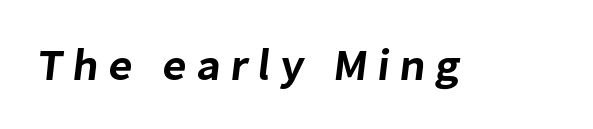
The image shows 44 px sans-serif type; set unusually wide letter spacing (+0.22 em), not underlined; low stroke contrast and a medium x-height.
